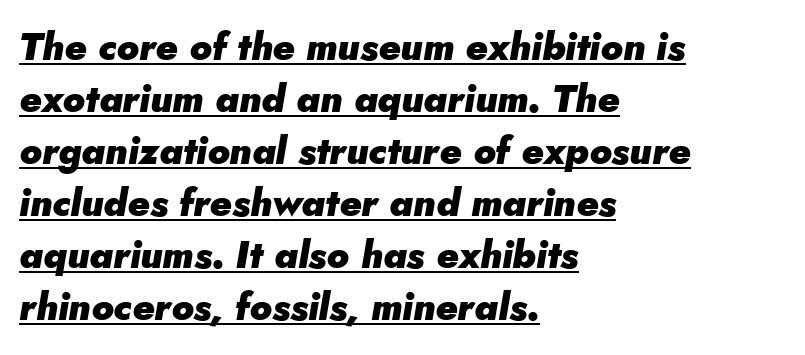
{"italic": "yes", "lean": "right", "slant_degrees": 5, "bold": "yes", "weight": "heavy", "width": "normal", "stroke_contrast": "low", "x_height": "small", "monospaced": "no", "underline": "yes", "align": "left", "line_spacing": "normal", "line_spacing_ratio": 1.37, "letter_spacing": "normal", "letter_spacing_em": 0.0, "glyph_px": 38}
